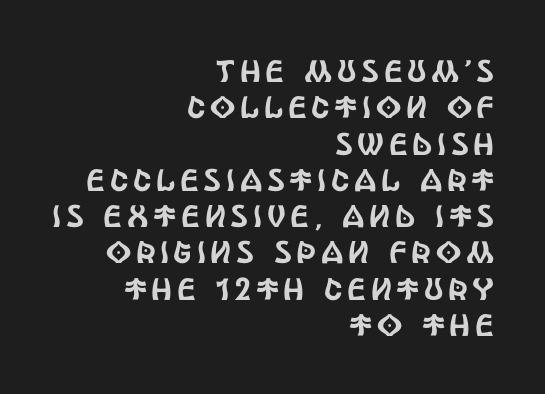
Q: Is the text italic (slanted)? A: No, it is upright.
Q: Is the typeface a serif or a sans-serif typeface? A: Sans-serif.
Q: Is the text underlined? A: No.
Q: How is the paragraph aligned? A: Right-aligned.
Q: Width (condensed, normal, or wide)? A: Condensed.
Q: x-height? A: Large.
Q: Monospaced? A: No.
